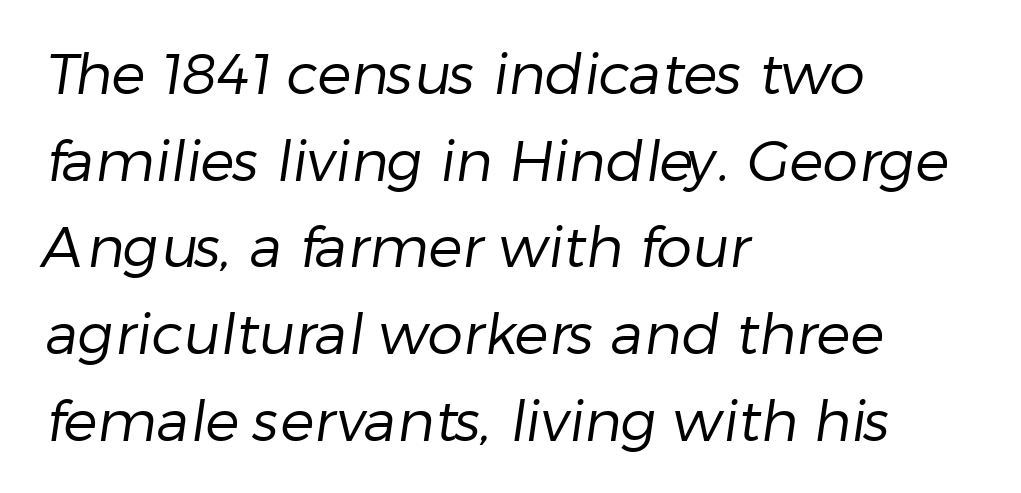
The image shows 57 px regular-weight sans-serif type; set left-aligned, normal line spacing (1.52x), normal letter spacing, not underlined; low stroke contrast and a medium x-height.
